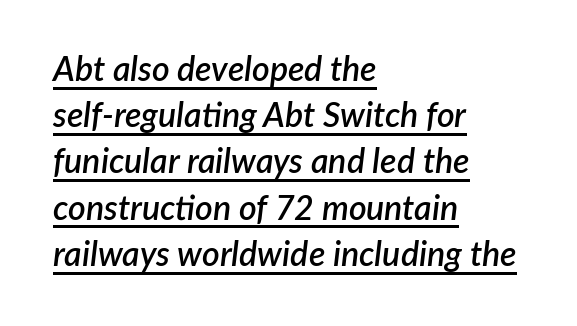
This is underlined copy, the kind a proofreader might mark for attention. The face used here is proportionally spaced, like ordinary book or web type. Does extra space separate the letters? No, they use regular spacing. The leading is moderate, giving the passage an even texture. The glyphs have the mass of a demibold cut, below bold.
